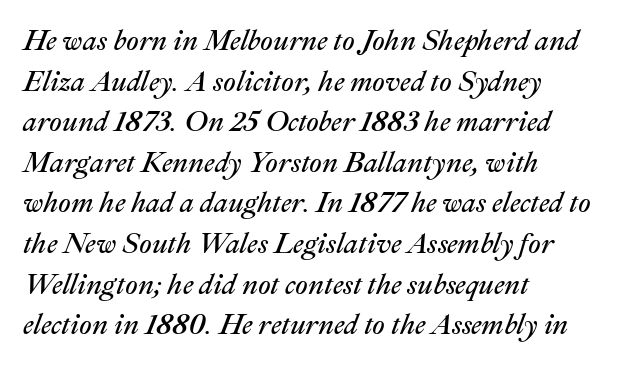
Q: Is the text bold? A: No.
Q: Is the text italic (slanted)? A: Yes, it leans right by about 22 degrees.
Q: Is the text underlined? A: No.
Q: How is the paragraph aligned? A: Left-aligned.
Q: Is the spacing between letters normal or unusually wide? A: Normal.
Q: Is the spacing between lines tight, normal or loose? A: Normal.
Q: Width (condensed, normal, or wide)? A: Normal.
Q: Stroke contrast? A: Medium.
Q: x-height? A: Medium.
Q: Monospaced? A: No.
